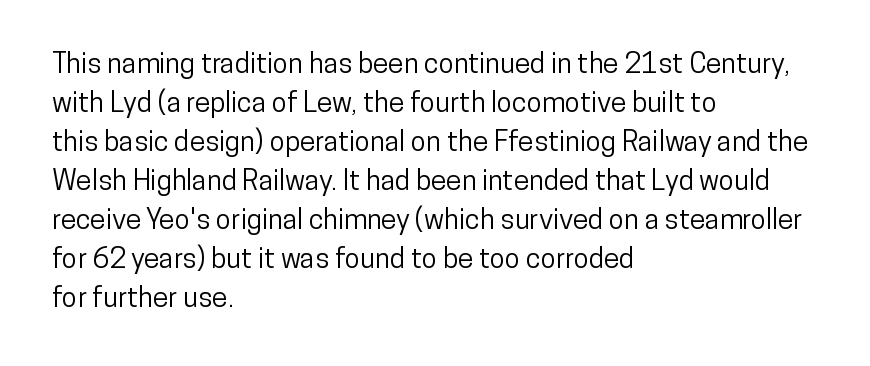
Check where the strokes stop: nothing finishes them off — pure sans. Tall strokes in this sample are plumb rather than angled. The passage shown is typed in a proportional face where columns would drift. The passage shown has conventional tracking throughout.
